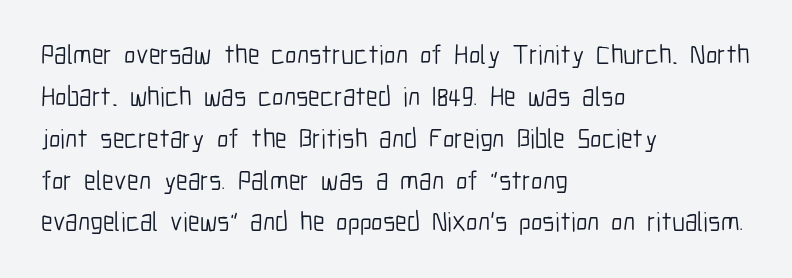
Q: Is the text bold? A: No.
Q: Is the text italic (slanted)? A: No, it is upright.
Q: Is the text underlined? A: No.
Q: How is the paragraph aligned? A: Left-aligned.
Q: Is the spacing between letters normal or unusually wide? A: Normal.
Q: Is the spacing between lines tight, normal or loose? A: Normal.
